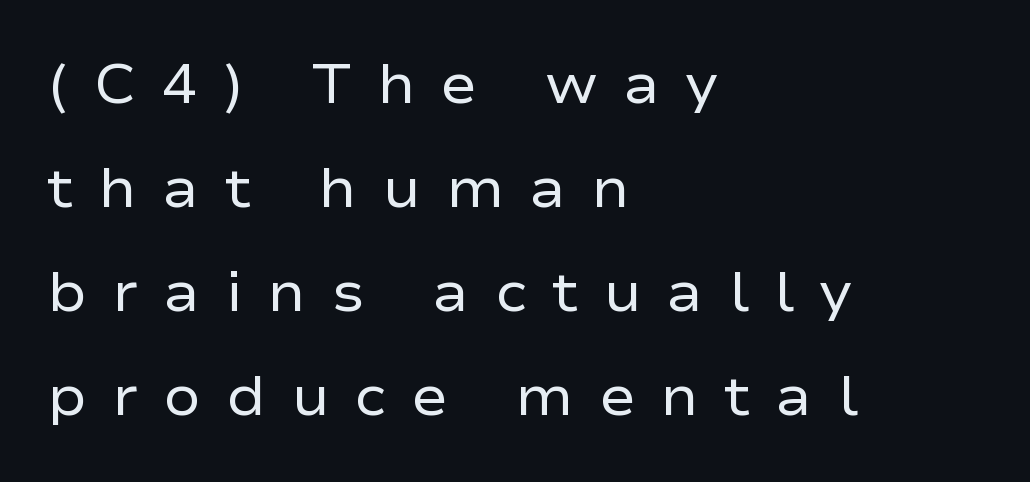
{"serif": "no", "italic": "no", "bold": "no", "weight": "regular", "width": "wide", "stroke_contrast": "low", "x_height": "medium", "monospaced": "no", "underline": "no", "align": "left", "line_spacing_ratio": 1.89, "letter_spacing": "wide", "letter_spacing_em": 0.46, "glyph_px": 55}
